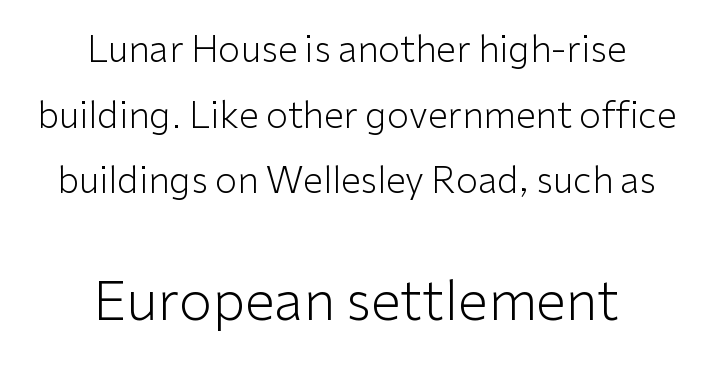
Q: Is the text bold? A: No.
Q: Is the text italic (slanted)? A: No, it is upright.
Q: Is the typeface a serif or a sans-serif typeface? A: Sans-serif.
Q: Is the text underlined? A: No.
Q: How is the paragraph aligned? A: Centered.
Q: Is the spacing between letters normal or unusually wide? A: Normal.
Q: Which block of text is set in a larger size, the first (top) or the second (bottom)? A: The second (bottom) one.
Q: Width (condensed, normal, or wide)? A: Normal.
Q: Stroke contrast? A: Low.
Q: x-height? A: Medium.
Q: Monospaced? A: No.
